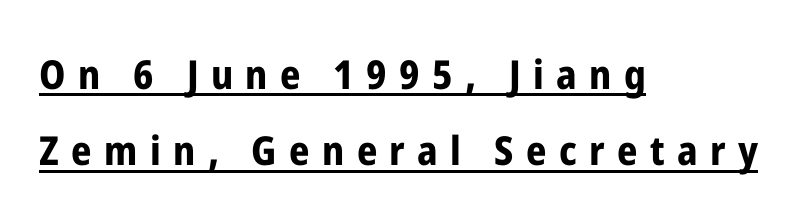
The image shows 40 px bold, condensed sans-serif type, upright; set left-aligned, loose line spacing (1.91x), unusually wide letter spacing (+0.31 em), underlined; low stroke contrast and a medium x-height.
